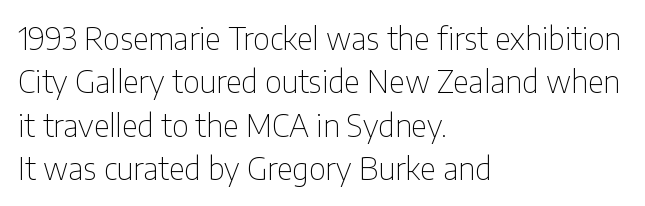
{"serif": "no", "italic": "no", "bold": "no", "weight": "thin", "width": "condensed", "stroke_contrast": "low", "x_height": "medium", "monospaced": "no", "underline": "no", "align": "left", "line_spacing": "normal", "line_spacing_ratio": 1.4, "letter_spacing": "normal", "letter_spacing_em": 0.0, "glyph_px": 31}
